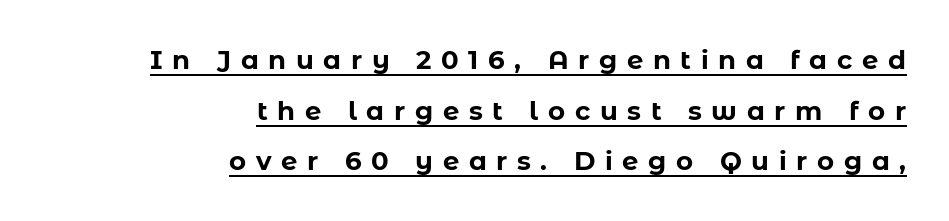
The image shows 26 px bold type, upright; set right-aligned, loose line spacing (1.95x), unusually wide letter spacing (+0.37 em), underlined.
